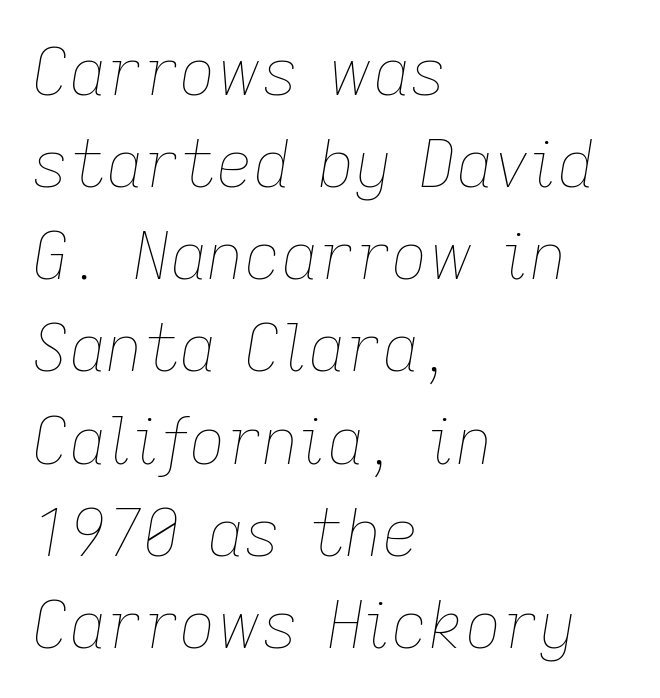
{"italic": "yes", "lean": "right", "slant_degrees": 9, "bold": "no", "weight": "thin", "width": "normal", "stroke_contrast": "low", "x_height": "medium", "monospaced": "no", "underline": "no", "align": "left", "line_spacing": "normal", "line_spacing_ratio": 1.44, "letter_spacing": "normal", "letter_spacing_em": 0.0, "glyph_px": 64}
